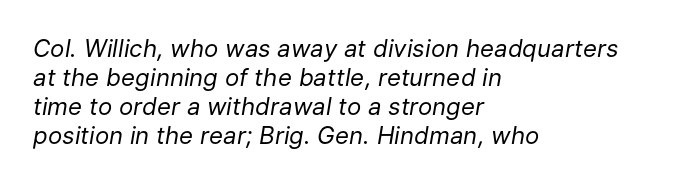
{"italic": "yes", "lean": "right", "slant_degrees": 9, "bold": "no", "underline": "no", "align": "left", "line_spacing_ratio": 1.21, "letter_spacing": "normal", "letter_spacing_em": 0.0, "glyph_px": 24}
